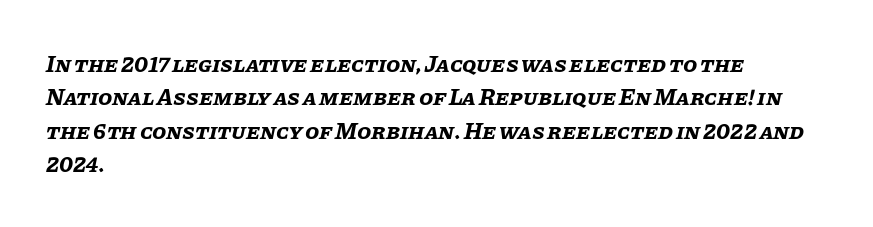
The image shows 23 px bold type, italic (leaning right); set left-aligned, normal line spacing (1.45x), normal letter spacing, not underlined.
